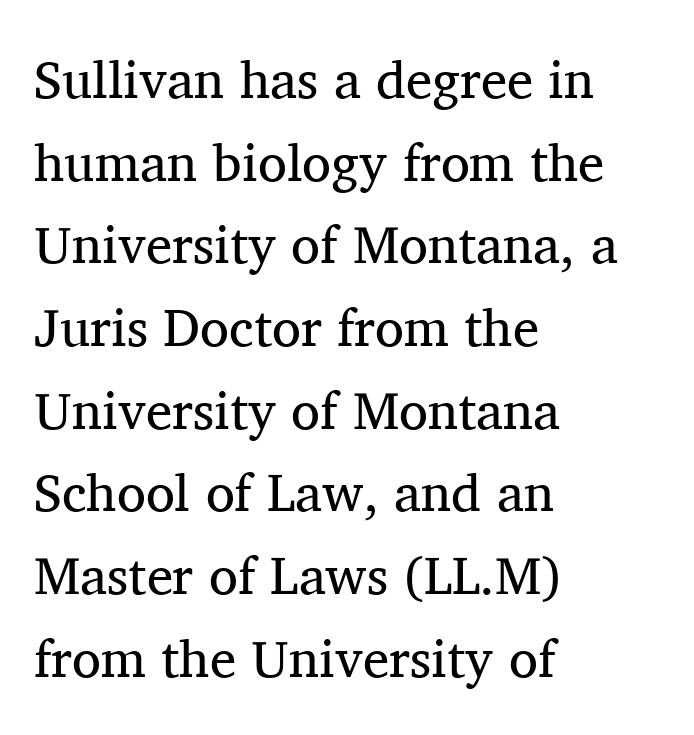
The image shows 53 px regular-weight serif type, upright; set left-aligned, normal line spacing (1.56x), normal letter spacing, not underlined; medium stroke contrast and a medium x-height.
